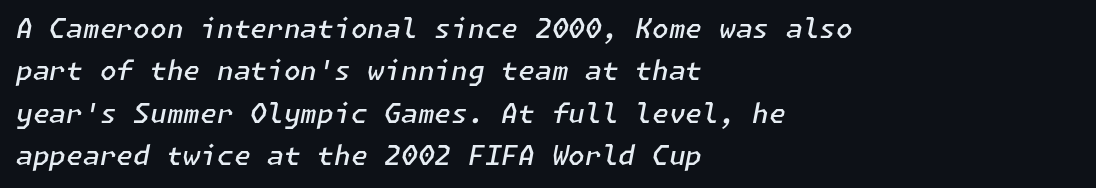
Notice how the passage keeps a crisp vertical edge on the left only. The lettering tilts uniformly, giving the passage an italic look. No extra tracking has been applied to these lines. Evenly set lines give the paragraph a standard silhouette.
